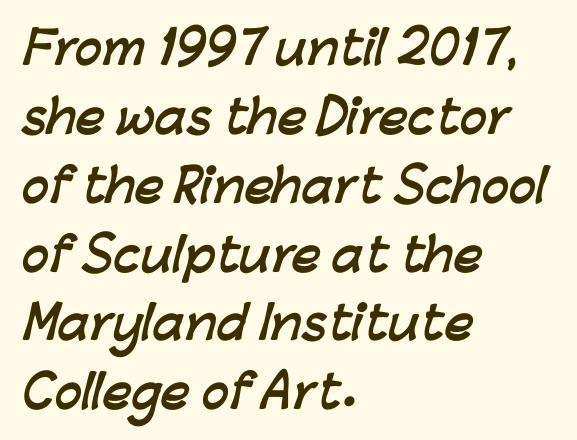
Q: Is the text bold? A: Yes.
Q: Is the typeface a serif or a sans-serif typeface? A: Sans-serif.
Q: Is the text underlined? A: No.
Q: How is the paragraph aligned? A: Left-aligned.
Q: Is the spacing between letters normal or unusually wide? A: Normal.
Q: Is the spacing between lines tight, normal or loose? A: Normal.
Q: Width (condensed, normal, or wide)? A: Normal.
Q: Stroke contrast? A: Low.
Q: x-height? A: Medium.
Q: Monospaced? A: No.
